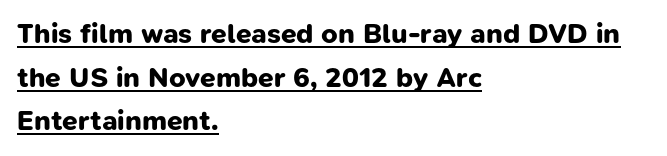
Note: no serifs on the glyphs. Proportional: the letters do not fall into vertical columns. The sample has been set heavy, in full bold. Regular leading.
